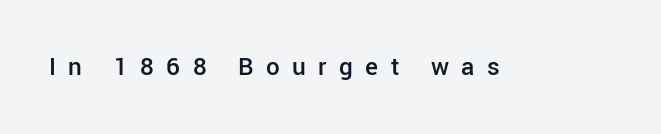
Q: Is the text bold? A: Semi-bold.
Q: Is the text italic (slanted)? A: No, it is upright.
Q: Is the text underlined? A: No.
Q: Is the spacing between letters normal or unusually wide? A: Unusually wide.
